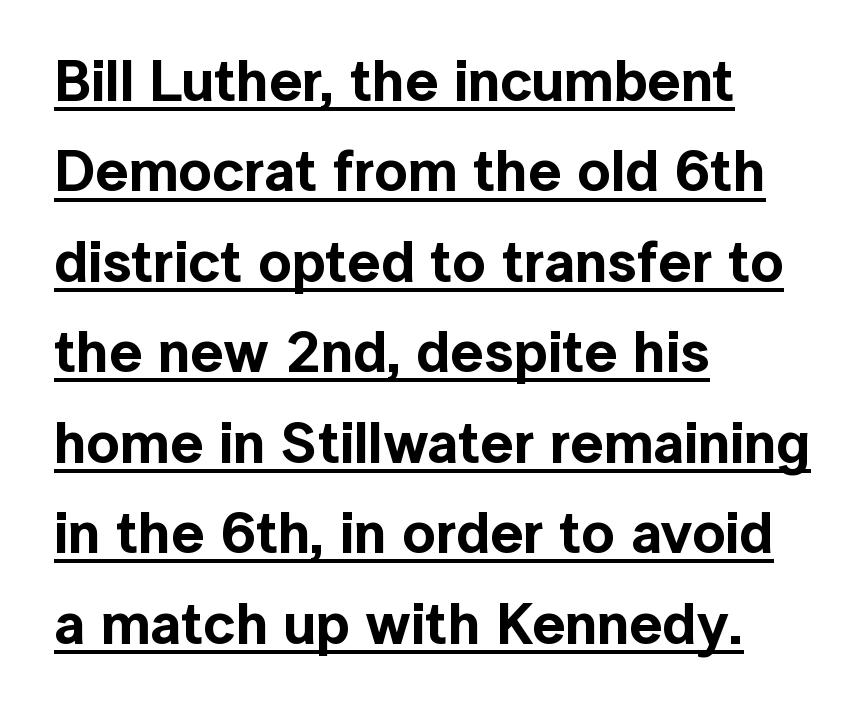
{"serif": "no", "italic": "no", "width": "normal", "x_height": "medium", "monospaced": "no", "underline": "yes", "align": "left", "line_spacing": "normal", "line_spacing_ratio": 1.56, "letter_spacing": "normal", "letter_spacing_em": 0.0, "glyph_px": 58}
